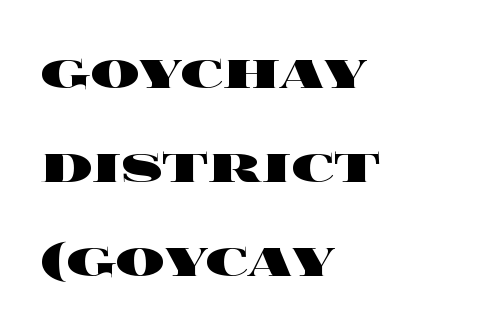
{"italic": "no", "bold": "yes", "weight": "heavy", "width": "wide", "x_height": "large", "monospaced": "no", "underline": "no", "align": "left", "line_spacing": "normal", "line_spacing_ratio": 1.54, "letter_spacing": "normal", "letter_spacing_em": 0.0, "glyph_px": 61}
